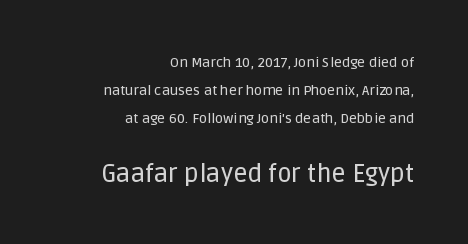
The image shows 25 px text type, upright; set right-aligned, loose line spacing (1.99x), normal letter spacing, not underlined; the second (bottom) block is 1.79x larger.
